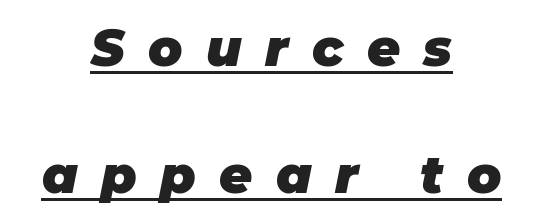
Q: Is the text bold? A: Yes.
Q: Is the text italic (slanted)? A: Yes, it leans right by about 11 degrees.
Q: Is the text underlined? A: Yes.
Q: How is the paragraph aligned? A: Centered.
Q: Is the spacing between letters normal or unusually wide? A: Unusually wide.
Q: Is the spacing between lines tight, normal or loose? A: Loose.
Q: Width (condensed, normal, or wide)? A: Normal.
Q: Stroke contrast? A: Low.
Q: x-height? A: Large.
Q: Monospaced? A: No.
